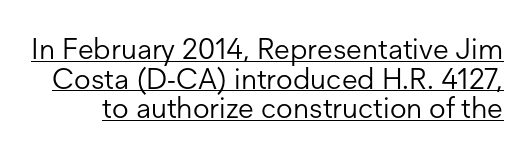
The image shows 29 px light sans-serif type, upright; set tight line spacing (1.02x), normal letter spacing, underlined; low stroke contrast and a medium x-height.
